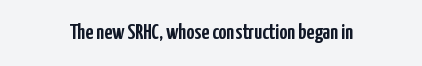
Tall strokes in this sample are plumb rather than angled. Short note: letters normally spaced. Lines of text with bare space underneath.
